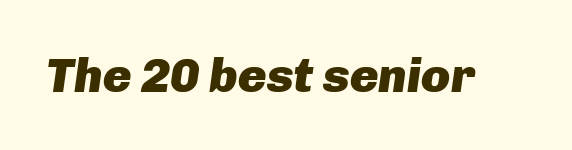
Q: Is the text bold? A: Yes.
Q: Is the text italic (slanted)? A: Yes, it leans right by about 8 degrees.
Q: Is the text underlined? A: No.
Q: Is the spacing between letters normal or unusually wide? A: Normal.
Q: Width (condensed, normal, or wide)? A: Normal.
Q: Stroke contrast? A: Low.
Q: x-height? A: Medium.
Q: Monospaced? A: No.
